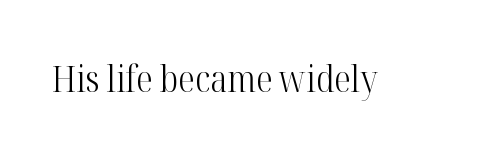
{"serif": "yes", "italic": "no", "bold": "no", "weight": "light", "width": "condensed", "stroke_contrast": "high", "x_height": "medium", "monospaced": "no", "underline": "no", "letter_spacing": "normal", "letter_spacing_em": 0.0, "glyph_px": 37}
